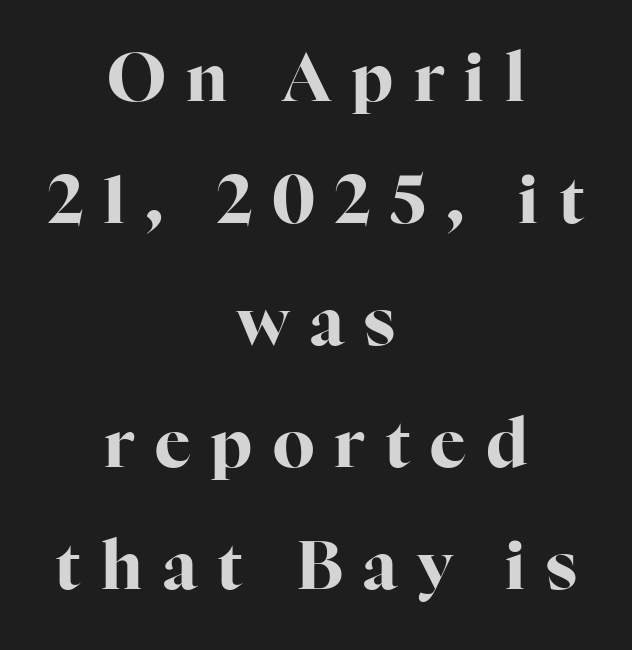
The passage shown is typeset with a serif family. Compared with a flush-left layout, this one balances lines on the center instead. The rendering uses natural spacing where letterforms have individual widths. Tall strokes in this sample are plumb rather than angled.
